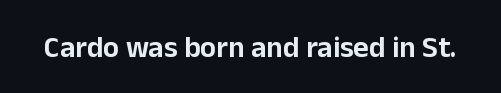
Rendered with straight, roman letterforms. Clear beneath every line of the passage. Short note: letters normally spaced. The letters advance in unequal steps, a hallmark of proportional type.
